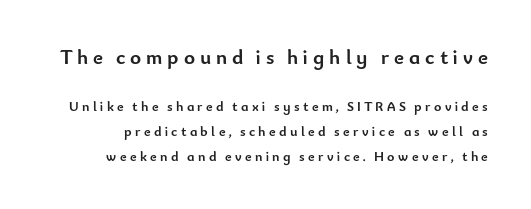
Tracking here is generous; glyphs stand well apart from one another. Of the two passages, the one on top uses the larger point size. These lines carry a lot of weight — the face is fully bold. These lines were composed using upright roman letters. The baseline area is clear.
